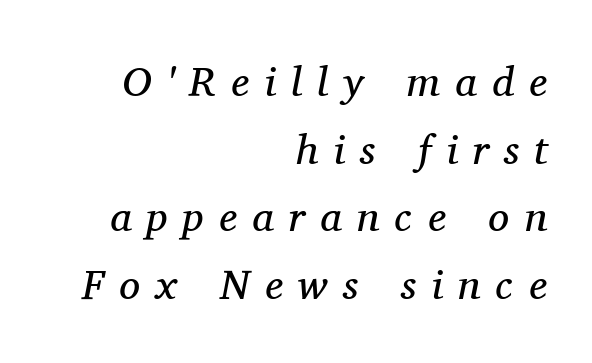
The image shows 42 px regular-weight serif type, italic (leaning right); set right-aligned, normal line spacing (1.61x), unusually wide letter spacing (+0.36 em), not underlined; medium stroke contrast and a medium x-height.
